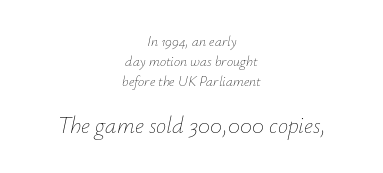
Q: Is the text bold? A: No.
Q: Is the text italic (slanted)? A: Yes, it leans right by about 12 degrees.
Q: Is the text underlined? A: No.
Q: How is the paragraph aligned? A: Centered.
Q: Is the spacing between letters normal or unusually wide? A: Normal.
Q: Is the spacing between lines tight, normal or loose? A: Normal.
Q: Which block of text is set in a larger size, the first (top) or the second (bottom)? A: The second (bottom) one.
